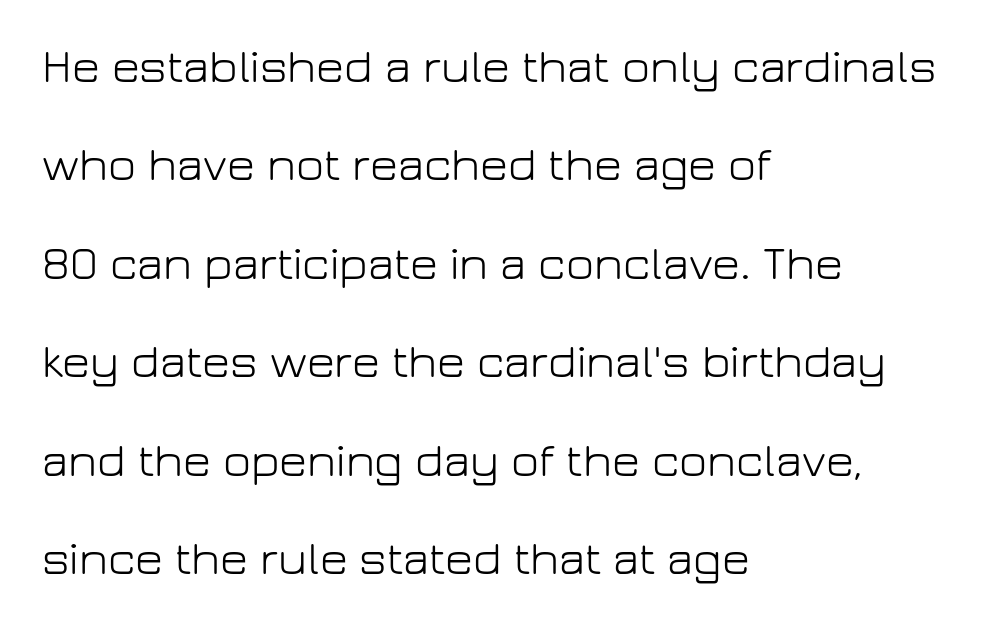
Q: Is the text bold? A: No.
Q: Is the text italic (slanted)? A: No, it is upright.
Q: Is the typeface a serif or a sans-serif typeface? A: Sans-serif.
Q: Is the text underlined? A: No.
Q: How is the paragraph aligned? A: Left-aligned.
Q: Is the spacing between letters normal or unusually wide? A: Normal.
Q: Is the spacing between lines tight, normal or loose? A: Loose.
Q: Width (condensed, normal, or wide)? A: Normal.
Q: Stroke contrast? A: Low.
Q: x-height? A: Medium.
Q: Monospaced? A: No.
